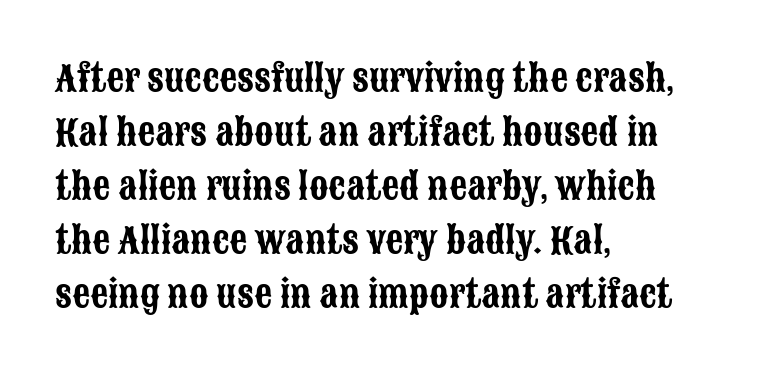
Q: Is the text italic (slanted)? A: No, it is upright.
Q: Is the typeface a serif or a sans-serif typeface? A: Sans-serif.
Q: Is the text underlined? A: No.
Q: How is the paragraph aligned? A: Left-aligned.
Q: Is the spacing between letters normal or unusually wide? A: Normal.
Q: Is the spacing between lines tight, normal or loose? A: Normal.
Q: Width (condensed, normal, or wide)? A: Condensed.
Q: Stroke contrast? A: Low.
Q: x-height? A: Large.
Q: Monospaced? A: No.
